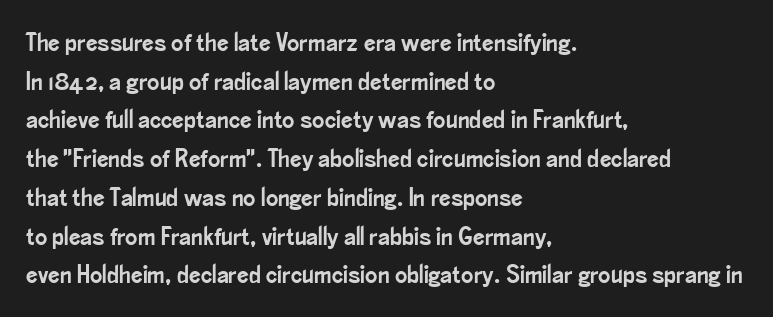
{"italic": "no", "underline": "no", "align": "left", "line_spacing": "normal", "line_spacing_ratio": 1.49, "letter_spacing": "normal", "letter_spacing_em": 0.0, "glyph_px": 26}
